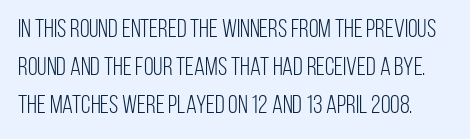
The image shows 25 px text type, upright; set normal line spacing (1.53x), normal letter spacing, not underlined.
